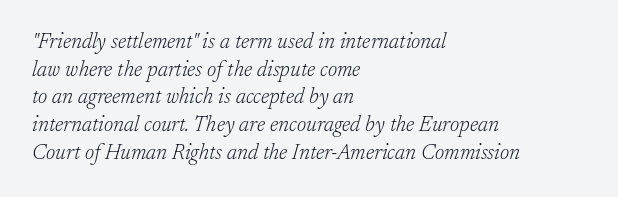
Evenly set lines give the paragraph a standard silhouette. The horizontal fit of the characters is conventional and even. Stem width sits at or under what a default text font uses. Has an underline been added? It has not. Teacher's note: observe the even left margin — that is flush-left alignment.
